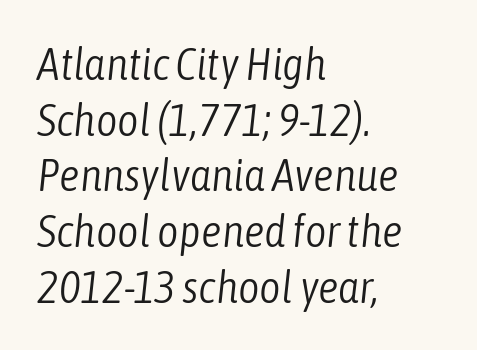
Each word holds together tightly as a unit, with standard inter-letter gaps. Each line starts at the same left margin while the right side varies. Proportional: the letters do not fall into vertical columns. The space directly below the letters is spotless. No chunkiness to these letters — they're not bold. Slanted lettering throughout.
